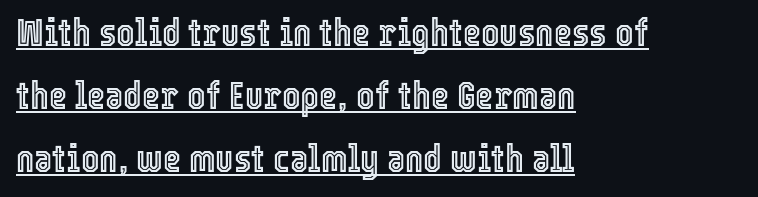
The image shows 39 px condensed type, upright; set left-aligned, normal line spacing (1.62x), normal letter spacing, underlined; a medium x-height.
